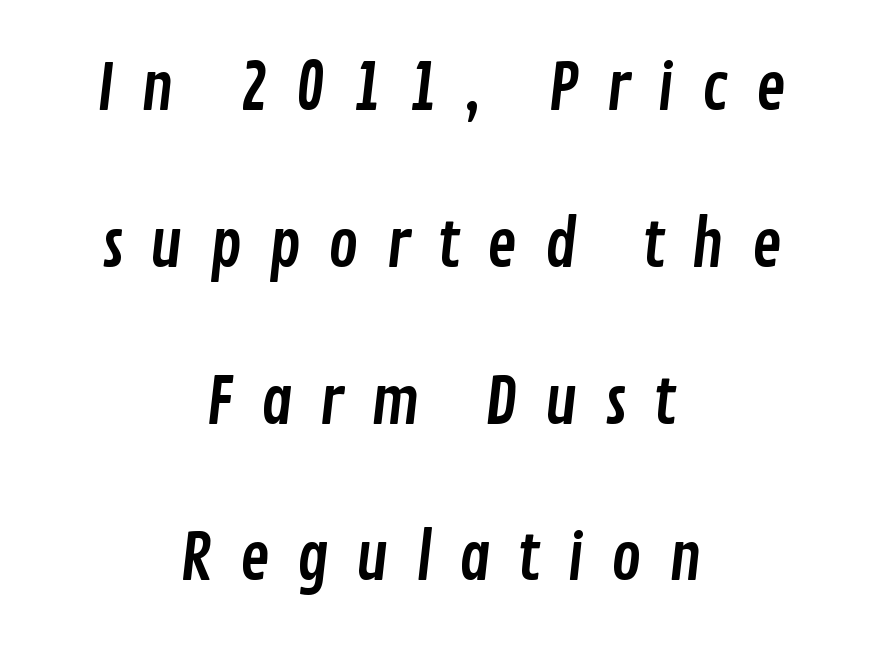
Q: Is the typeface a serif or a sans-serif typeface? A: Sans-serif.
Q: Is the text underlined? A: No.
Q: How is the paragraph aligned? A: Centered.
Q: Is the spacing between letters normal or unusually wide? A: Unusually wide.
Q: Is the spacing between lines tight, normal or loose? A: Loose.
Q: Width (condensed, normal, or wide)? A: Condensed.
Q: Stroke contrast? A: Low.
Q: x-height? A: Medium.
Q: Monospaced? A: No.
